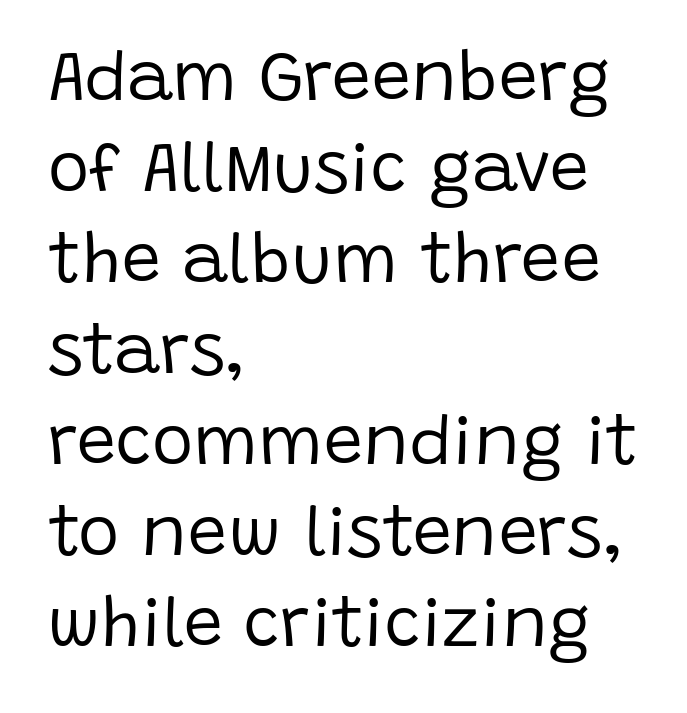
The image shows 70 px regular-weight sans-serif type, upright; set left-aligned, normal line spacing (1.3x), normal letter spacing, not underlined; low stroke contrast and a large x-height.
